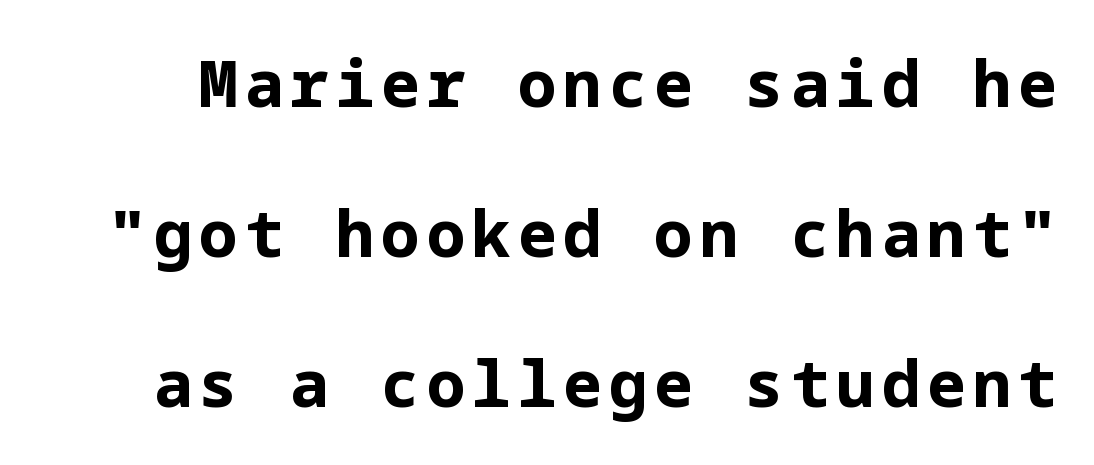
The image shows 65 px bold sans-serif type, upright; set loose line spacing (2.31x), not underlined; low stroke contrast and a medium x-height.
